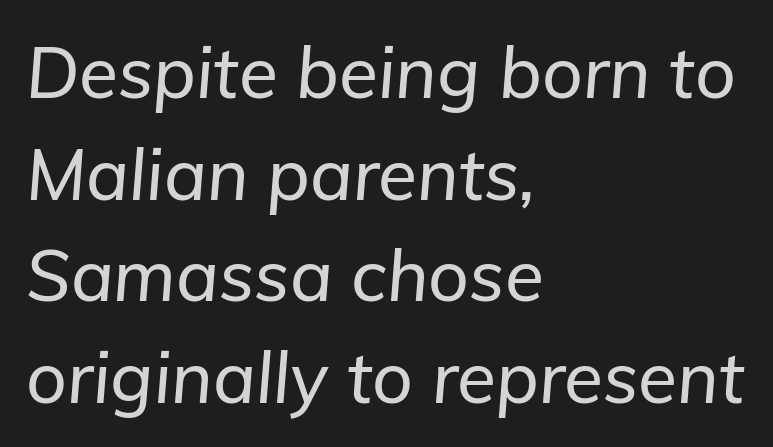
The image shows 71 px text type, italic (leaning right); set left-aligned, normal line spacing (1.43x), normal letter spacing, not underlined; low stroke contrast and a medium x-height.
